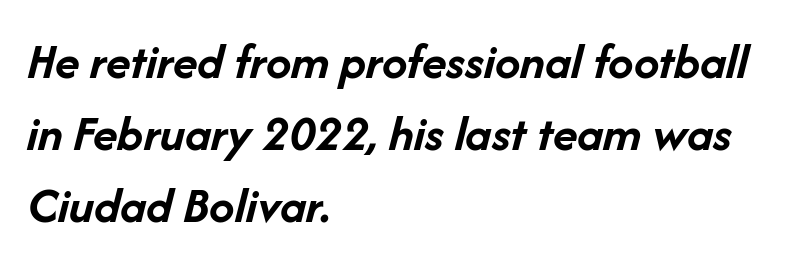
Q: Is the text bold? A: Yes.
Q: Is the text italic (slanted)? A: Yes, it leans right by about 14 degrees.
Q: Is the text underlined? A: No.
Q: How is the paragraph aligned? A: Left-aligned.
Q: Is the spacing between letters normal or unusually wide? A: Normal.
Q: Is the spacing between lines tight, normal or loose? A: Normal.
Q: Width (condensed, normal, or wide)? A: Normal.
Q: Stroke contrast? A: Low.
Q: x-height? A: Medium.
Q: Monospaced? A: No.
